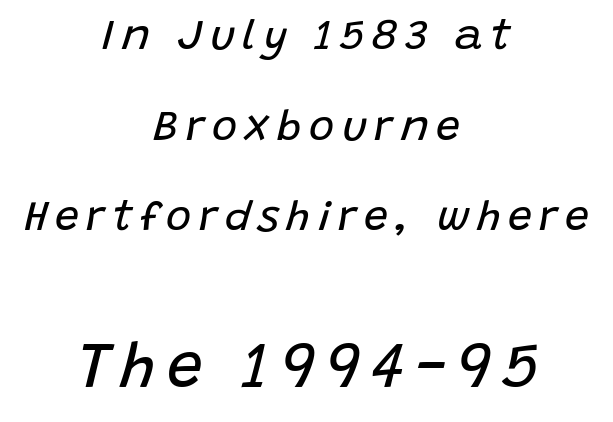
{"italic": "yes", "lean": "right", "slant_degrees": 15, "bold": "no", "weight": "regular", "width": "normal", "stroke_contrast": "low", "x_height": "large", "monospaced": "no", "underline": "no", "align": "center", "line_spacing": "loose", "line_spacing_ratio": 2.11, "larger_block": "second", "size_ratio": 1.49, "glyph_px": 64}
